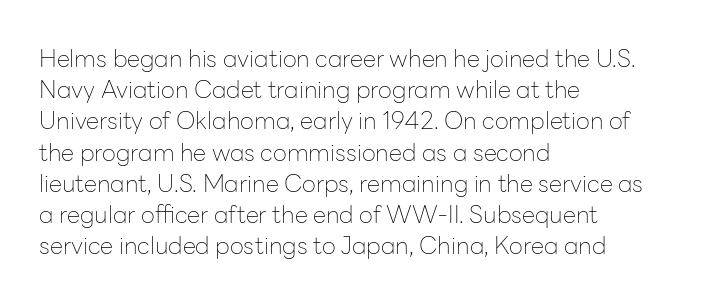
The ragged edge is on the right, which tells us the setting is flush left. The passage shown is not underscored anywhere. These lines were composed using upright roman letters. This sample uses plain, unmodified letter spacing. Reading down the column, the eye jumps a familiar distance to each next line.
